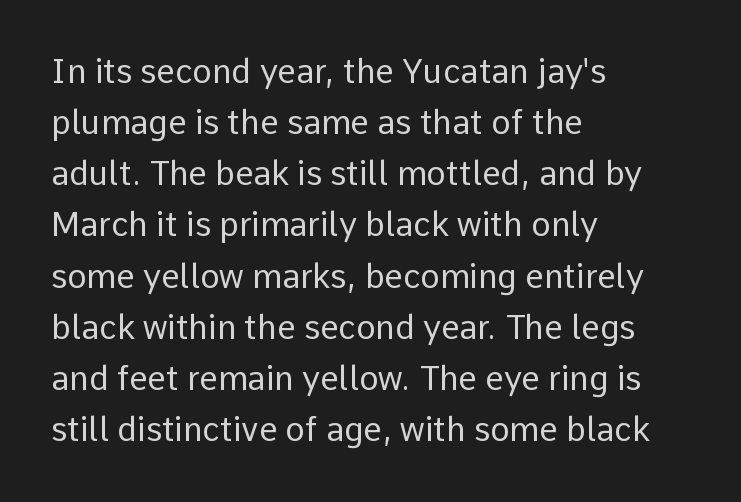
The lines sit at an ordinary, default distance from one another. The strip under each line holds only bare page. The type sits square on the baseline with zero lean. The typeface chosen for these lines omits serifs. The paragraph shown leans on its left margin. You could call the tracking neutral — neither tight nor loose.
